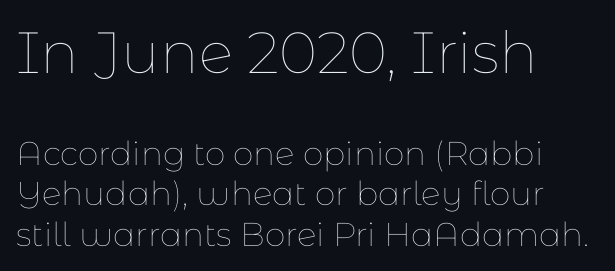
The image shows 58 px thin type, upright; set left-aligned, line spacing 1.22x, normal letter spacing, not underlined; the first (top) block is 1.76x larger; low stroke contrast and a medium x-height.
